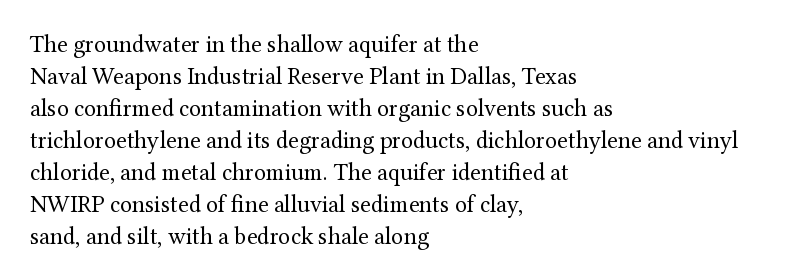
The image shows 24 px text type, upright; set left-aligned, normal line spacing (1.33x), normal letter spacing, not underlined.
